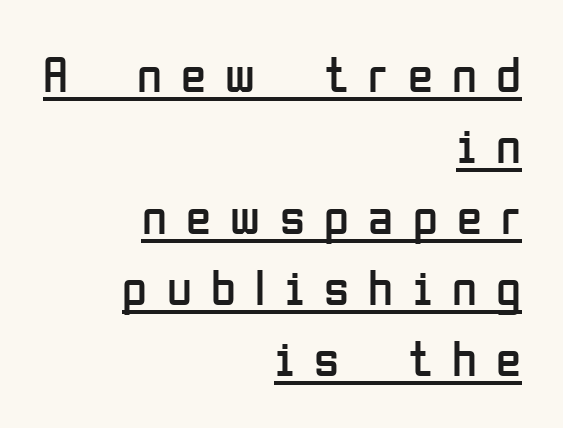
The image shows 51 px regular-weight, condensed sans-serif type, upright; set right-aligned, normal line spacing (1.39x), unusually wide letter spacing (+0.38 em), underlined; low stroke contrast and a medium x-height.
